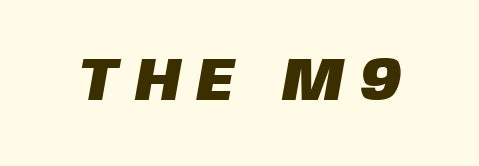
The string is rendered with underlining switched off. Type style note: lacks serifs. Do the characters align in a grid? No, the font is proportional. Is the letter spacing exaggerated? Yes — the characters are pushed far apart.
